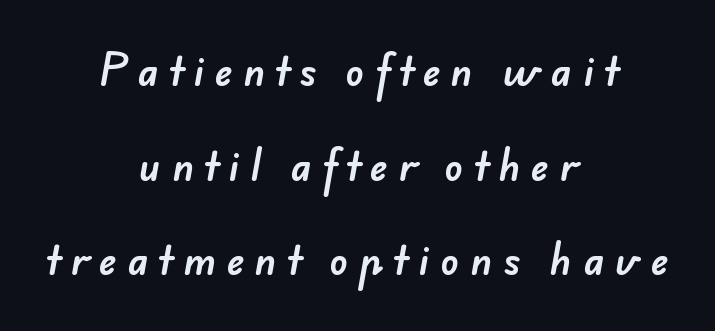
{"serif": "no", "width": "normal", "stroke_contrast": "low", "x_height": "small", "monospaced": "no", "underline": "no", "align": "center", "line_spacing": "loose", "line_spacing_ratio": 2.49, "letter_spacing": "wide", "letter_spacing_em": 0.29, "glyph_px": 38}
